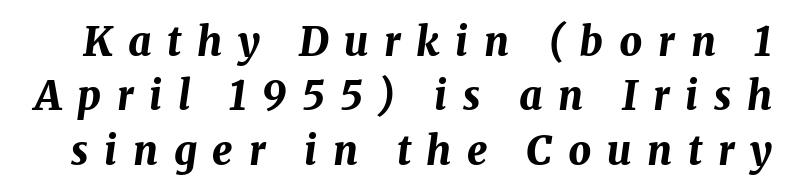
{"italic": "yes", "lean": "right", "slant_degrees": 8, "bold": "yes", "weight": "bold", "width": "normal", "stroke_contrast": "medium", "x_height": "medium", "monospaced": "no", "underline": "no", "line_spacing": "normal", "line_spacing_ratio": 1.36, "letter_spacing": "wide", "letter_spacing_em": 0.39, "glyph_px": 40}
